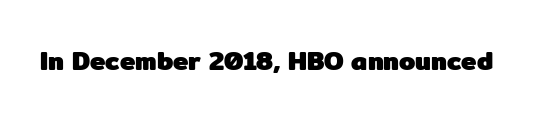
Q: Is the text bold? A: Yes.
Q: Is the text italic (slanted)? A: No, it is upright.
Q: Is the text underlined? A: No.
Q: Is the spacing between letters normal or unusually wide? A: Normal.
